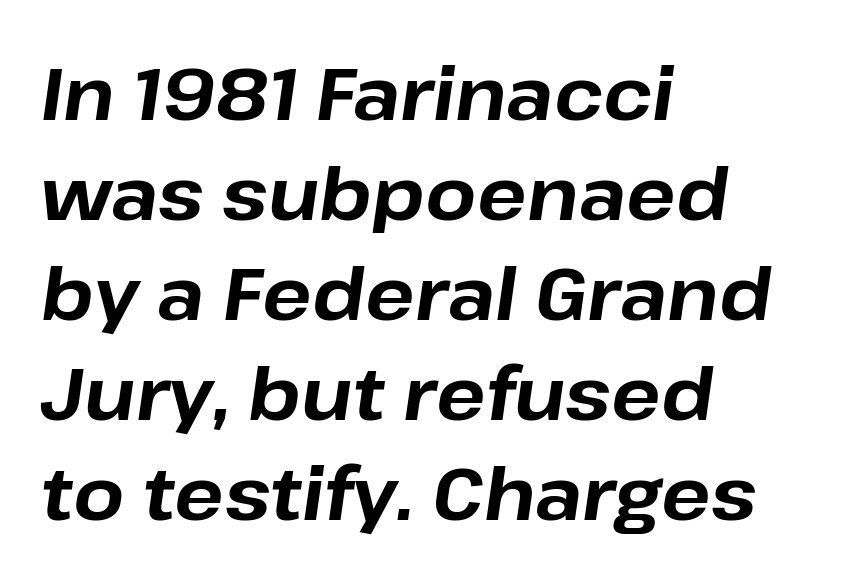
The image shows 73 px bold type, italic (leaning right); set left-aligned, normal line spacing (1.37x), normal letter spacing, not underlined; low stroke contrast and a medium x-height.
